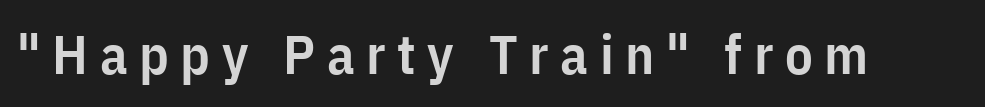
Descenders hang freely into open space. There is plenty of visible air inserted between adjacent glyphs. The font is running at a semibold setting, under full bold. Looks like regular typesetting: each glyph gets only the width it needs. These lines are composed in type without serifs. You can tell it's not italic because the verticals are truly vertical.
